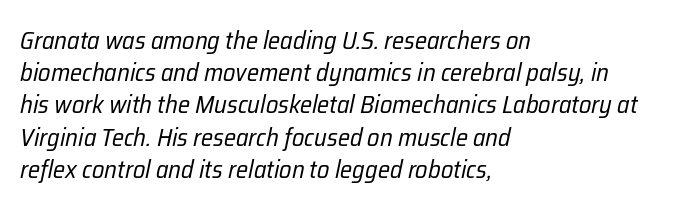
{"italic": "yes", "lean": "right", "slant_degrees": 12, "bold": "no", "underline": "no", "align": "left", "line_spacing": "normal", "line_spacing_ratio": 1.29, "letter_spacing": "normal", "letter_spacing_em": 0.0, "glyph_px": 25}
